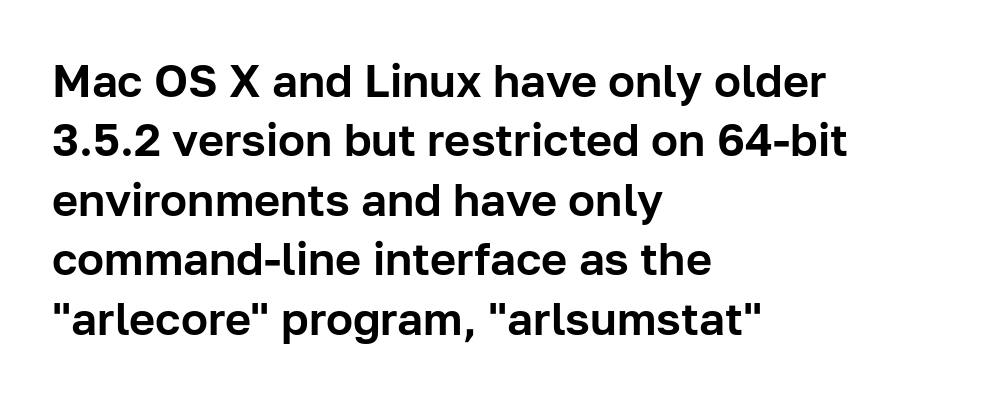
{"serif": "no", "italic": "no", "width": "normal", "stroke_contrast": "low", "x_height": "medium", "monospaced": "no", "underline": "no", "align": "left", "line_spacing": "normal", "line_spacing_ratio": 1.32, "letter_spacing": "normal", "letter_spacing_em": 0.0, "glyph_px": 45}
